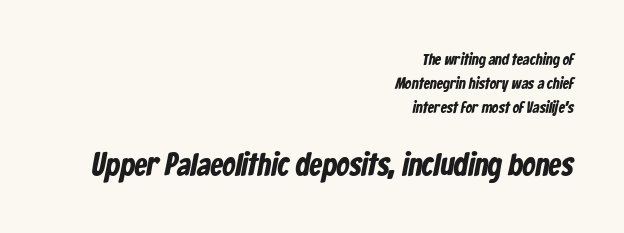
{"serif": "no", "bold": "yes", "weight": "bold", "width": "condensed", "stroke_contrast": "low", "x_height": "medium", "monospaced": "no", "underline": "no", "align": "right", "line_spacing": "normal", "line_spacing_ratio": 1.49, "letter_spacing": "normal", "letter_spacing_em": 0.0, "larger_block": "second", "size_ratio": 2.0, "glyph_px": 32}
